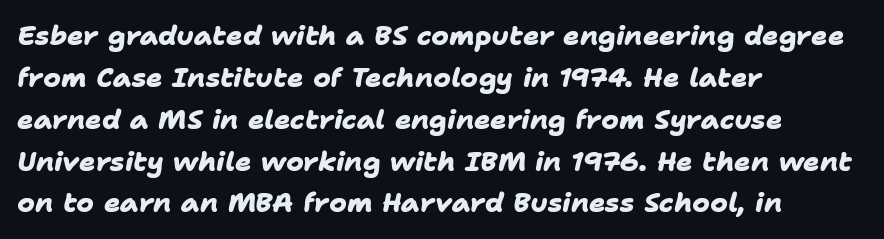
Q: Is the text bold? A: Yes.
Q: Is the text underlined? A: No.
Q: How is the paragraph aligned? A: Left-aligned.
Q: Is the spacing between letters normal or unusually wide? A: Normal.
Q: Is the spacing between lines tight, normal or loose? A: Normal.
